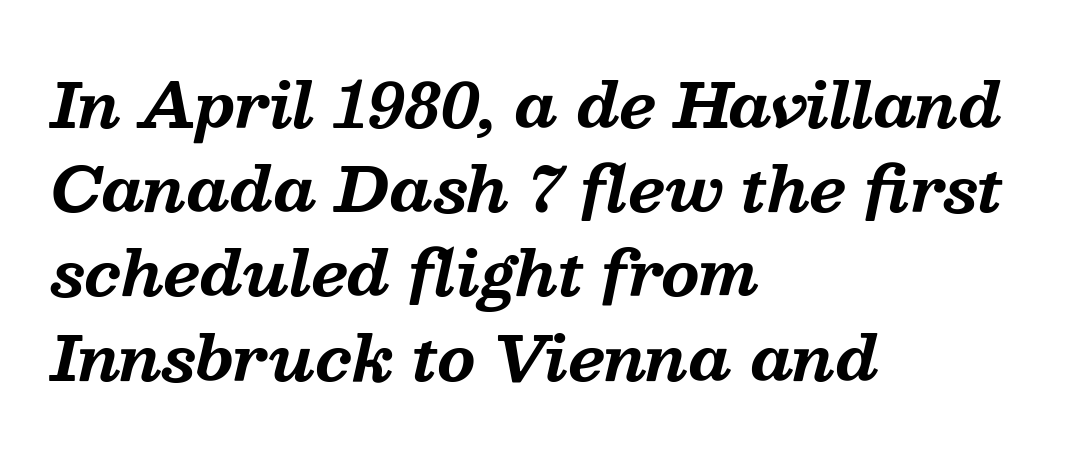
Old-style or modern, the face here clearly has serifs. Each line starts at the same left margin while the right side varies. Plain, unruled lines of type. Observe the lean: these are italic letterforms.
